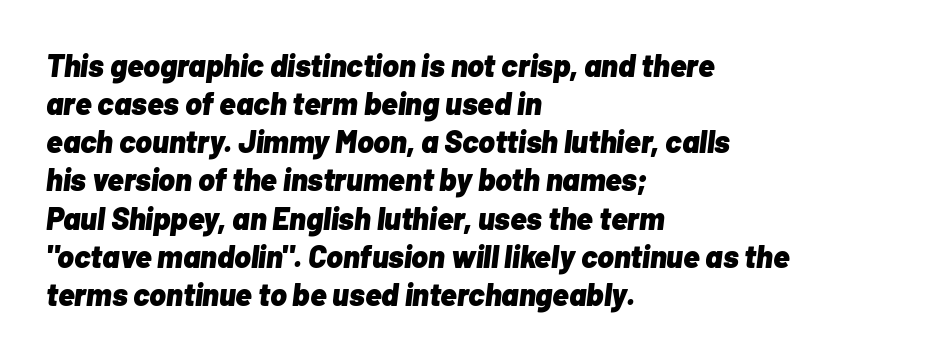
Spacing between characters is what you'd get straight out of the box. Horizontally, the lines are justified to the leading edge only. Looks like regular typesetting: each glyph gets only the width it needs. Students, this is bold: see how much ink each stroke carries.
